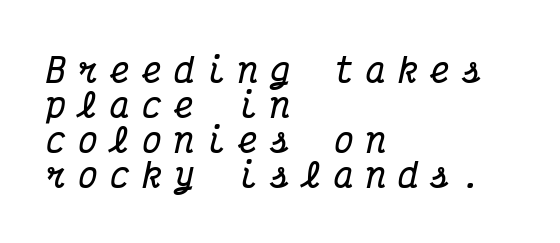
Monospaced: the letters line up in strict vertical columns. Short and long lines alike share a common starting point at left. How are the letters spaced? Widely, with obvious added tracking. Its strokes are broad and dark, the hallmark of bold type. The rendering applies a slant to the glyphs. Reading down the column, the eye jumps only a short way to each next line.
